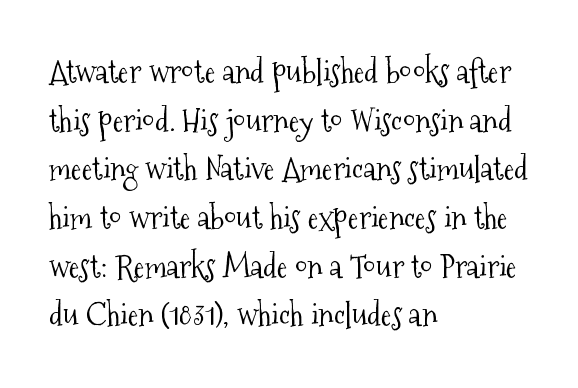
You can tell from the footed stems that serif type was used. The space between consecutive lines is moderate. Quick note: underline off. Each letter keeps its own natural width here, so spacing adapts to shape. The strokes are not fattened; the text isn't bold. The letters stand upright; this is a roman face.
